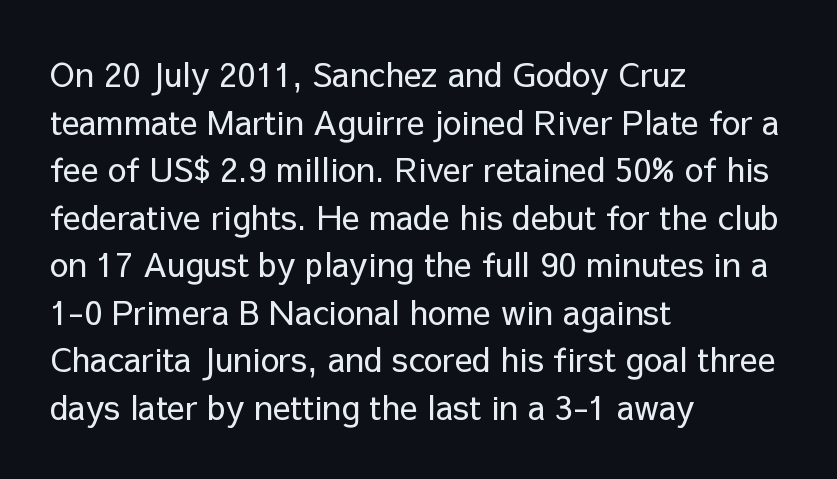
Q: Is the text bold? A: No.
Q: Is the text italic (slanted)? A: No, it is upright.
Q: Is the typeface a serif or a sans-serif typeface? A: Sans-serif.
Q: Is the text underlined? A: No.
Q: How is the paragraph aligned? A: Left-aligned.
Q: Is the spacing between letters normal or unusually wide? A: Normal.
Q: Is the spacing between lines tight, normal or loose? A: Normal.
Q: Width (condensed, normal, or wide)? A: Normal.
Q: Stroke contrast? A: Low.
Q: x-height? A: Medium.
Q: Monospaced? A: No.
